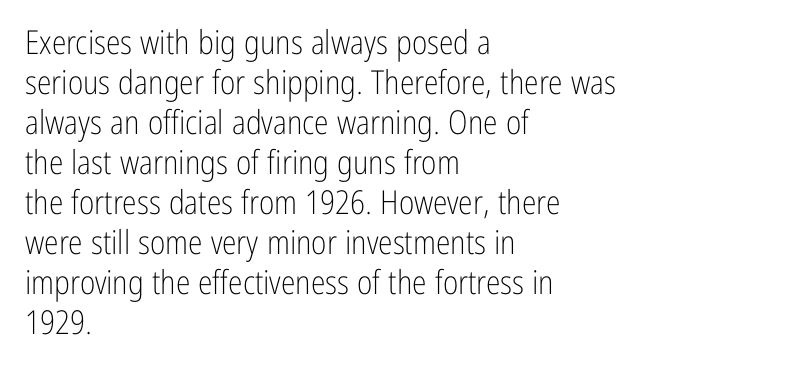
{"serif": "no", "italic": "no", "bold": "no", "weight": "light", "width": "condensed", "stroke_contrast": "low", "x_height": "medium", "monospaced": "no", "underline": "no", "align": "left", "line_spacing_ratio": 1.21, "letter_spacing": "normal", "letter_spacing_em": 0.0, "glyph_px": 33}
